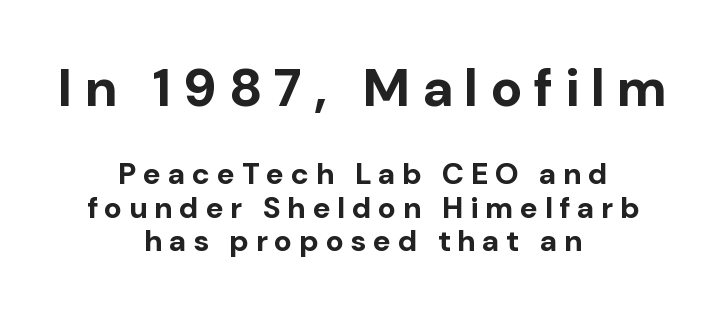
The image shows 53 px bold sans-serif type, upright; set centered, tight line spacing (1.11x), unusually wide letter spacing (+0.22 em), not underlined; the first (top) block is 1.77x larger; low stroke contrast and a medium x-height.
